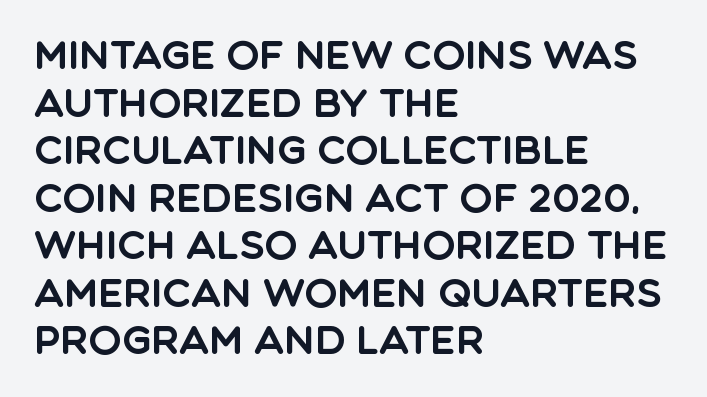
Q: Is the text italic (slanted)? A: No, it is upright.
Q: Is the typeface a serif or a sans-serif typeface? A: Sans-serif.
Q: Is the text underlined? A: No.
Q: How is the paragraph aligned? A: Left-aligned.
Q: Is the spacing between letters normal or unusually wide? A: Normal.
Q: Width (condensed, normal, or wide)? A: Normal.
Q: x-height? A: Large.
Q: Monospaced? A: No.
